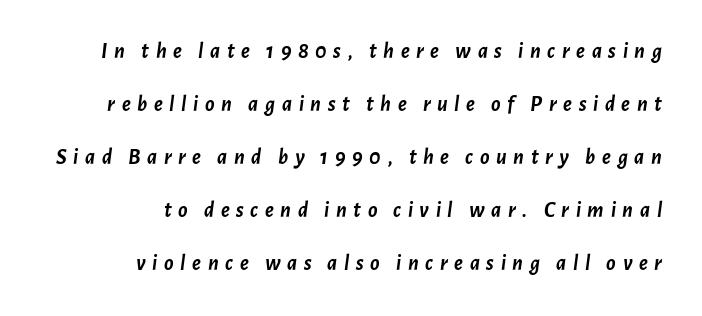
{"italic": "yes", "lean": "right", "slant_degrees": 7, "bold": "yes", "underline": "no", "align": "right", "line_spacing": "loose", "line_spacing_ratio": 2.41, "letter_spacing": "wide", "letter_spacing_em": 0.3, "glyph_px": 22}
